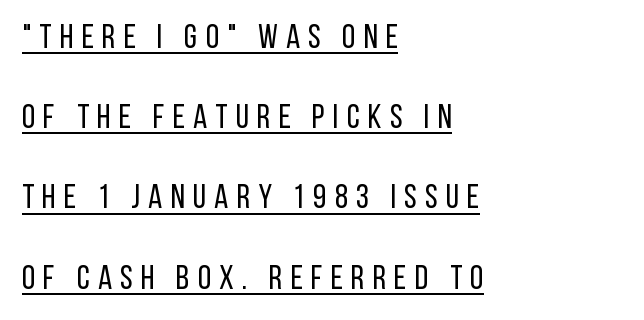
The image shows 34 px regular-weight, condensed sans-serif type, upright; set left-aligned, loose line spacing (2.36x), unusually wide letter spacing (+0.24 em), underlined; low stroke contrast and a large x-height.
